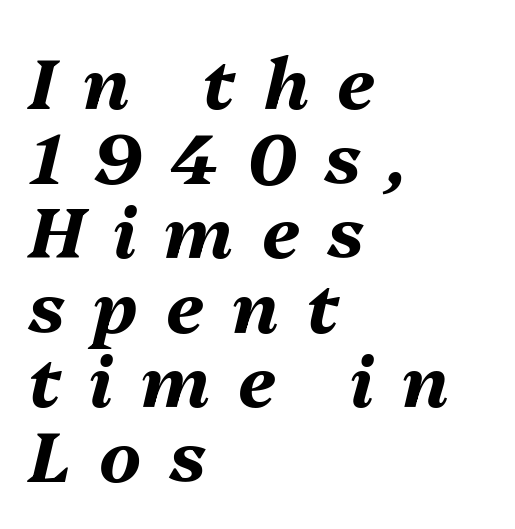
Decoration check: the copy has no underline. Strokes here are thick enough to call this a true bold. Tightly led — the rows are bunched. Is the block centered? No — it sits flush against the left margin. A typesetter would mark this as italic. The type is letterspaced generously, with wide tracking.
